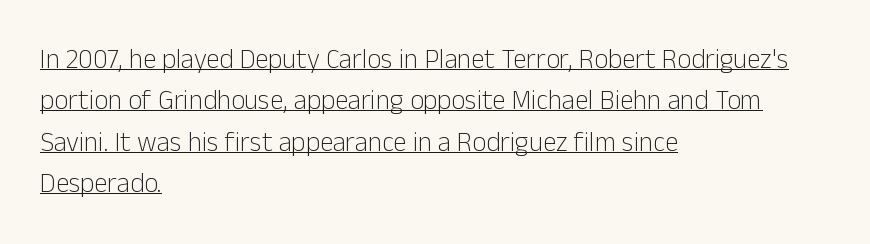
What's the leading like? Ordinary, nothing unusual. Like a heading marked for emphasis, these lines bear an underscore. Standard letterfit; no display-style spreading of the glyphs. Quick note: not italic, upright. The paragraph shown leans on its left margin. Heft: none added — not bold.
